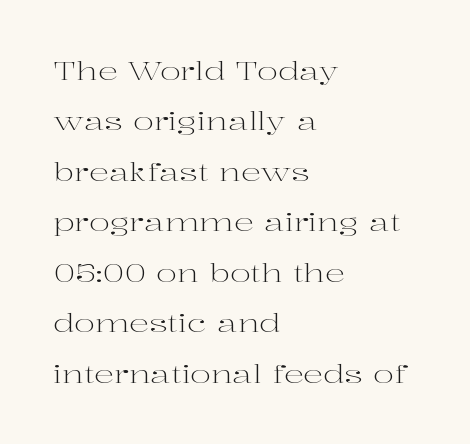
{"italic": "no", "bold": "no", "underline": "no", "align": "left", "line_spacing": "loose", "line_spacing_ratio": 2.02, "letter_spacing": "normal", "letter_spacing_em": 0.0, "glyph_px": 25}
